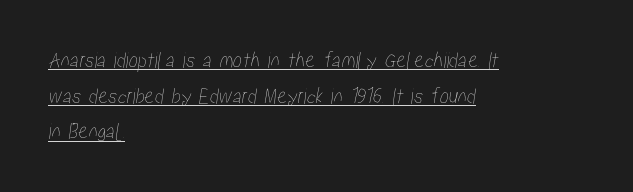
The image shows 23 px text type; set left-aligned, normal line spacing (1.55x), normal letter spacing, underlined.
